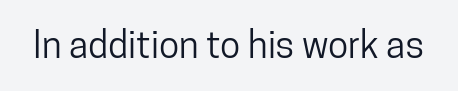
{"serif": "no", "italic": "no", "width": "condensed", "stroke_contrast": "low", "x_height": "medium", "monospaced": "no", "underline": "no", "letter_spacing": "normal", "letter_spacing_em": 0.0, "glyph_px": 37}
